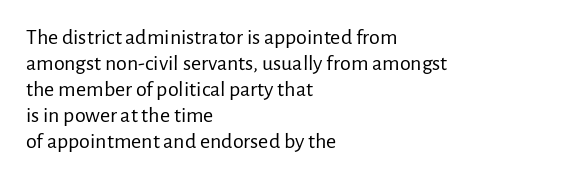
Q: Is the text bold? A: No.
Q: Is the text italic (slanted)? A: No, it is upright.
Q: Is the text underlined? A: No.
Q: How is the paragraph aligned? A: Left-aligned.
Q: Is the spacing between letters normal or unusually wide? A: Normal.
